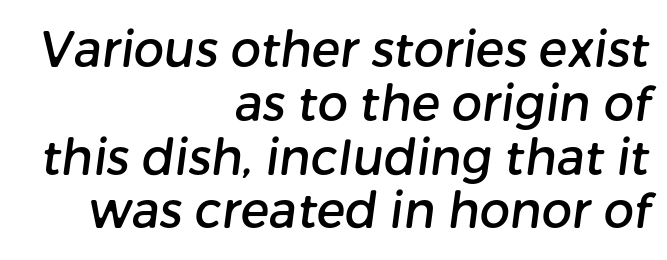
Is this a fixed-width face? No — the glyphs have proportional, varying widths. Alignment: flush right. Underline: absent. Regarding leading, the lines here are crowded together.
